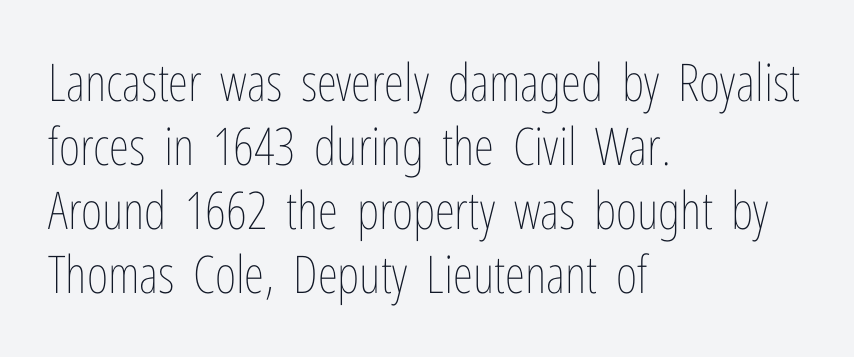
The image shows 52 px thin, condensed type, upright; set left-aligned, line spacing 1.23x, normal letter spacing, not underlined; low stroke contrast and a medium x-height.
